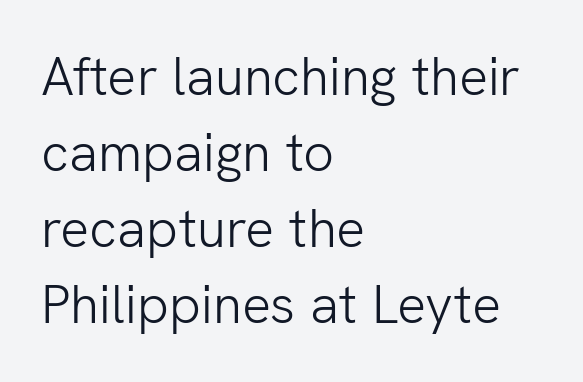
Q: Is the text bold? A: No.
Q: Is the text italic (slanted)? A: No, it is upright.
Q: Is the typeface a serif or a sans-serif typeface? A: Sans-serif.
Q: Is the text underlined? A: No.
Q: How is the paragraph aligned? A: Left-aligned.
Q: Is the spacing between letters normal or unusually wide? A: Normal.
Q: Is the spacing between lines tight, normal or loose? A: Normal.
Q: Width (condensed, normal, or wide)? A: Normal.
Q: Stroke contrast? A: Low.
Q: x-height? A: Medium.
Q: Monospaced? A: No.
